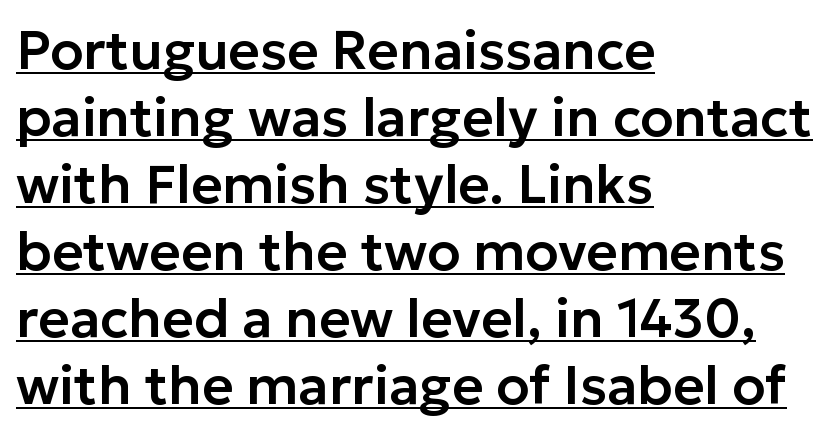
Q: Is the text italic (slanted)? A: No, it is upright.
Q: Is the typeface a serif or a sans-serif typeface? A: Sans-serif.
Q: Is the text underlined? A: Yes.
Q: How is the paragraph aligned? A: Left-aligned.
Q: Is the spacing between letters normal or unusually wide? A: Normal.
Q: Width (condensed, normal, or wide)? A: Normal.
Q: Stroke contrast? A: Low.
Q: x-height? A: Medium.
Q: Monospaced? A: No.
